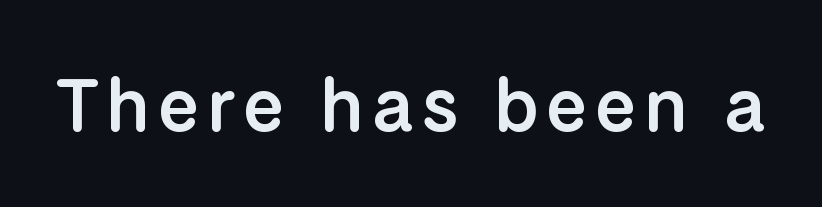
{"serif": "no", "italic": "no", "bold": "semi", "weight": "semibold", "width": "normal", "stroke_contrast": "low", "x_height": "medium", "monospaced": "no", "underline": "no", "glyph_px": 75}
